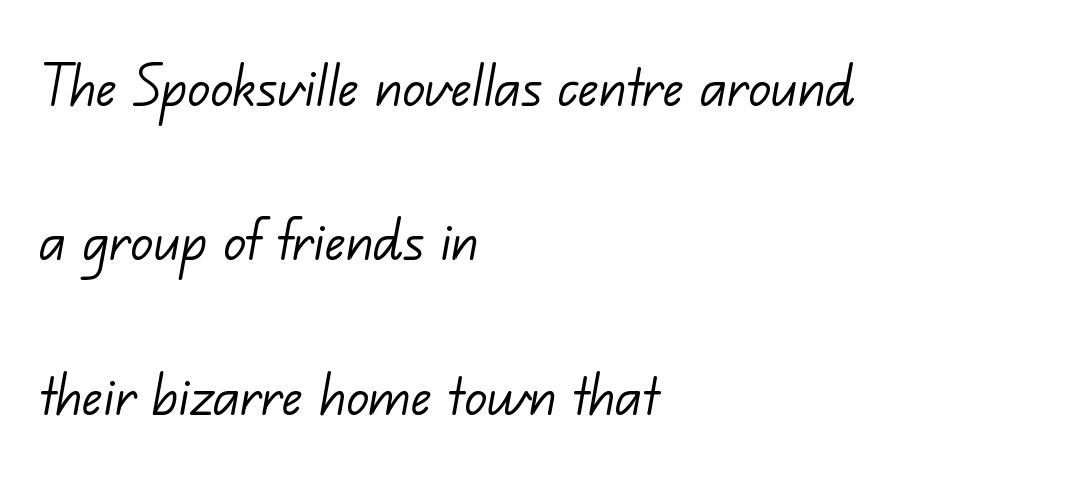
Q: Is the text bold? A: No.
Q: Is the typeface a serif or a sans-serif typeface? A: Sans-serif.
Q: Is the text underlined? A: No.
Q: How is the paragraph aligned? A: Left-aligned.
Q: Is the spacing between letters normal or unusually wide? A: Normal.
Q: Is the spacing between lines tight, normal or loose? A: Loose.
Q: Width (condensed, normal, or wide)? A: Normal.
Q: Stroke contrast? A: Low.
Q: x-height? A: Small.
Q: Monospaced? A: No.
